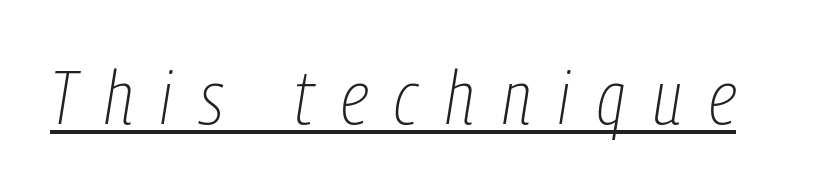
You can see a thin bar hugging the bottom of the glyphs. The typesetting does not lean heavy: it is not bold. These lines have a slow, spaced-out rhythm from letter to letter. Is this a fixed-width face? No — the glyphs have proportional, varying widths.
